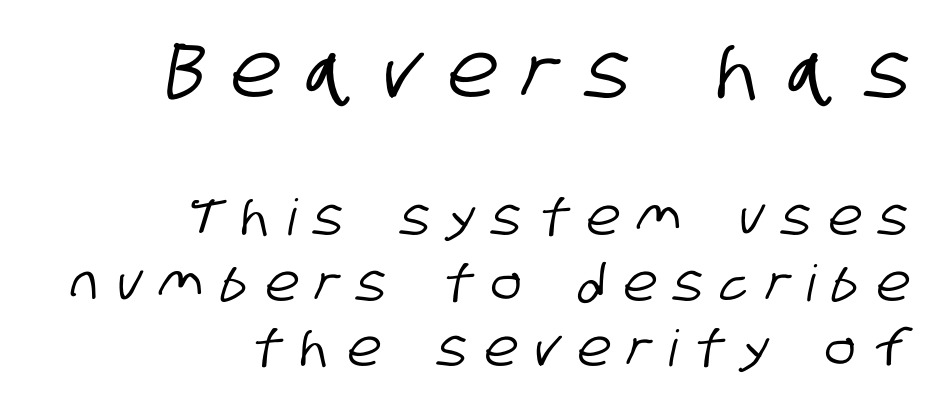
Varying glyph widths throughout — classic text-font behaviour. Character size in the leading block exceeds that of the trailing block. One glance says typical: line gaps are just what's usual. In terms of letterspacing, this is a distinctly airy, spread setting. The passage shown is not underscored anywhere.
